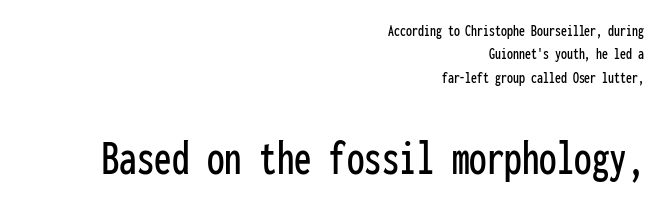
Q: Is the text italic (slanted)? A: No, it is upright.
Q: Is the typeface a serif or a sans-serif typeface? A: Sans-serif.
Q: Is the text underlined? A: No.
Q: How is the paragraph aligned? A: Right-aligned.
Q: Is the spacing between letters normal or unusually wide? A: Normal.
Q: Is the spacing between lines tight, normal or loose? A: Normal.
Q: Which block of text is set in a larger size, the first (top) or the second (bottom)? A: The second (bottom) one.
Q: Width (condensed, normal, or wide)? A: Condensed.
Q: Stroke contrast? A: Low.
Q: x-height? A: Medium.
Q: Monospaced? A: Yes.
